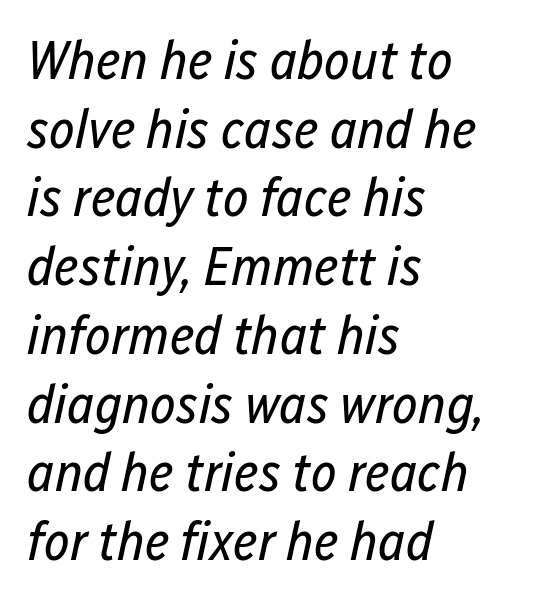
The image shows 55 px regular-weight, condensed type, italic (leaning right); set left-aligned, normal line spacing (1.25x), normal letter spacing, not underlined; low stroke contrast and a medium x-height.
